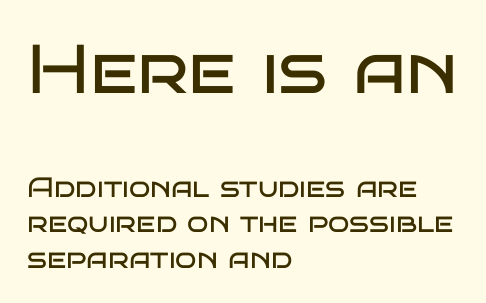
The image shows 69 px regular-weight, wide sans-serif type, upright; set left-aligned, normal line spacing (1.27x), normal letter spacing, not underlined; the first (top) block is 2.46x larger; low stroke contrast and a large x-height.
